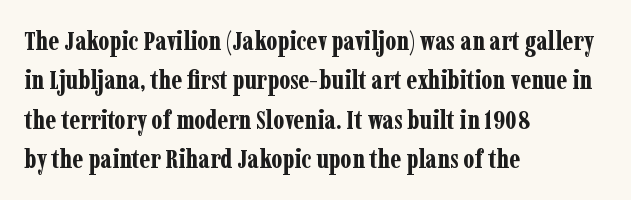
{"italic": "no", "bold": "yes", "underline": "no", "align": "left", "line_spacing": "normal", "line_spacing_ratio": 1.46, "letter_spacing": "normal", "letter_spacing_em": 0.0, "glyph_px": 27}
